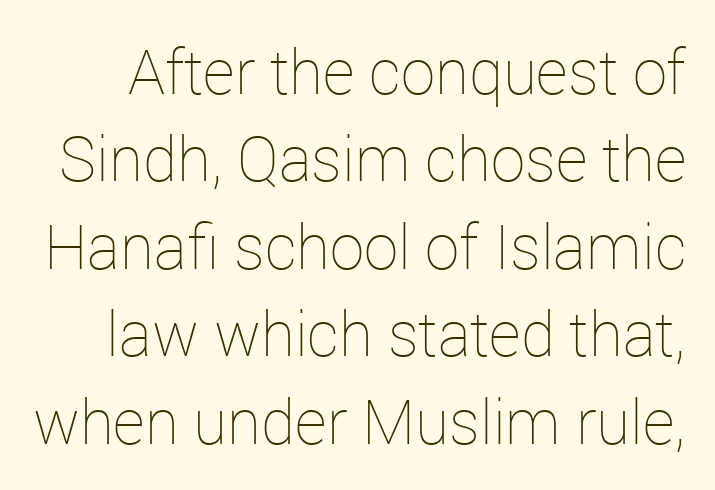
The face used here is proportionally spaced, like ordinary book or web type. The passage shown stacks its lines at a standard gap. The zone under the glyphs is completely vacant. When letters stand straight like this, we call the style roman or upright. The typeface has the unassuming heft of standard copy or less.
